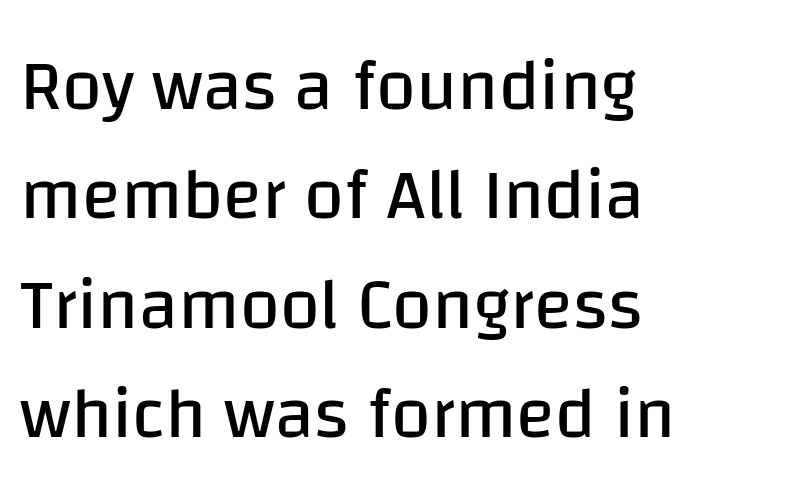
{"serif": "no", "italic": "no", "bold": "no", "weight": "regular", "width": "normal", "stroke_contrast": "low", "x_height": "large", "monospaced": "no", "underline": "no", "align": "left", "line_spacing": "normal", "line_spacing_ratio": 1.52, "letter_spacing": "normal", "letter_spacing_em": 0.0, "glyph_px": 72}
